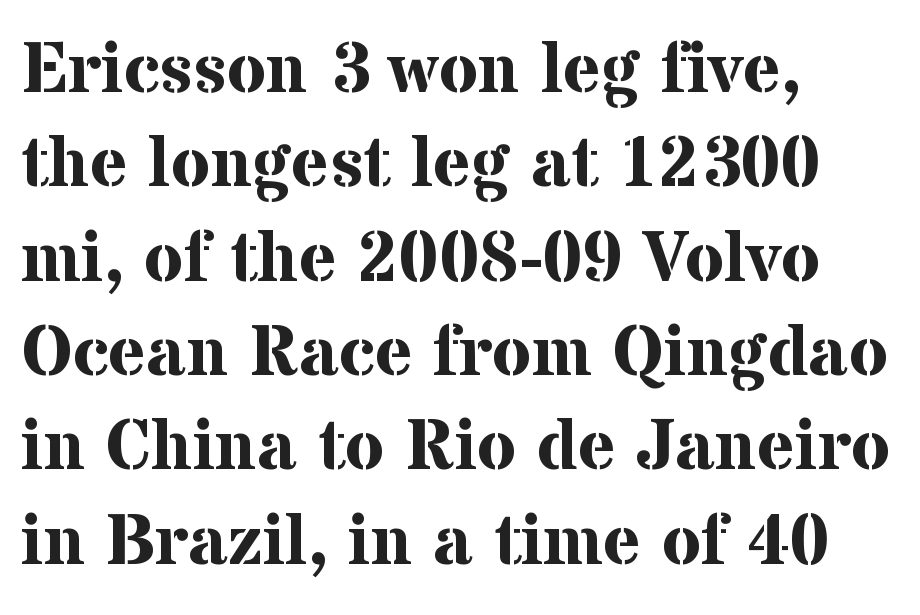
{"serif": "yes", "italic": "no", "bold": "yes", "weight": "bold", "width": "normal", "stroke_contrast": "medium", "x_height": "medium", "monospaced": "no", "underline": "no", "align": "left", "line_spacing": "normal", "line_spacing_ratio": 1.31, "letter_spacing": "normal", "letter_spacing_em": 0.0, "glyph_px": 72}
